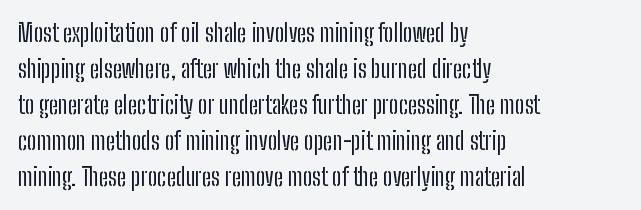
The image shows 24 px text type, upright; set left-aligned, normal line spacing (1.5x), normal letter spacing, not underlined.
